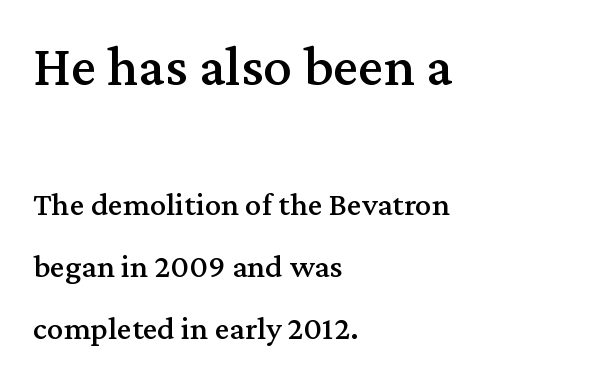
Q: Is the text italic (slanted)? A: No, it is upright.
Q: Is the typeface a serif or a sans-serif typeface? A: Serif.
Q: Is the text underlined? A: No.
Q: How is the paragraph aligned? A: Left-aligned.
Q: Is the spacing between letters normal or unusually wide? A: Normal.
Q: Which block of text is set in a larger size, the first (top) or the second (bottom)? A: The first (top) one.
Q: Width (condensed, normal, or wide)? A: Normal.
Q: Stroke contrast? A: Medium.
Q: x-height? A: Medium.
Q: Monospaced? A: No.
